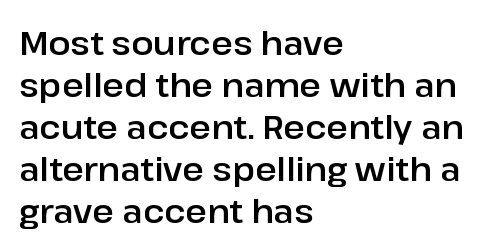
{"serif": "no", "italic": "no", "width": "normal", "stroke_contrast": "low", "x_height": "medium", "monospaced": "no", "underline": "no", "align": "left", "line_spacing": "normal", "line_spacing_ratio": 1.27, "letter_spacing": "normal", "letter_spacing_em": 0.0, "glyph_px": 33}
